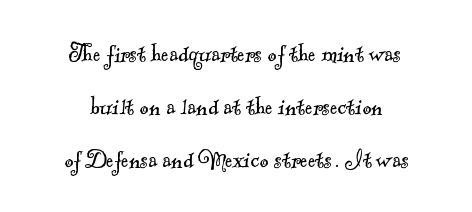
Are there feet on the stems? There are — it's a serif. The baseline area is clear. The typeface has the unassuming heft of standard copy or less. These lines are rendered in a variable-pitch font. The tracking reads as untouched default to a designer's eye. In CSS terms this would be text-align: center.
